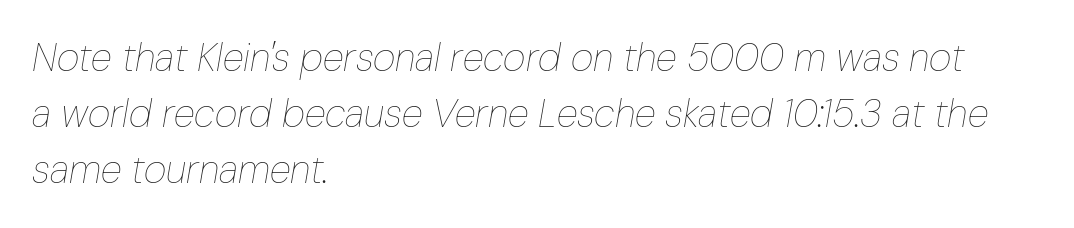
Every row of glyphs begins at an identical x-position on the left. No heavy texture on the line: the type isn't bold. Note the varied advance widths — an 'i' is clearly narrower than an 'm'. Each row of text sits above clean, open space. Leading matches the norm, producing a regular column. Every character sits at an angle, as italics do.
